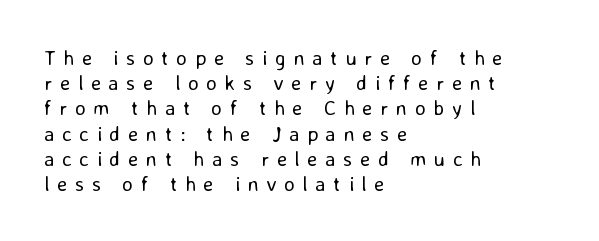
Q: Is the text bold? A: No.
Q: Is the text italic (slanted)? A: No, it is upright.
Q: Is the text underlined? A: No.
Q: How is the paragraph aligned? A: Left-aligned.
Q: Is the spacing between letters normal or unusually wide? A: Unusually wide.
